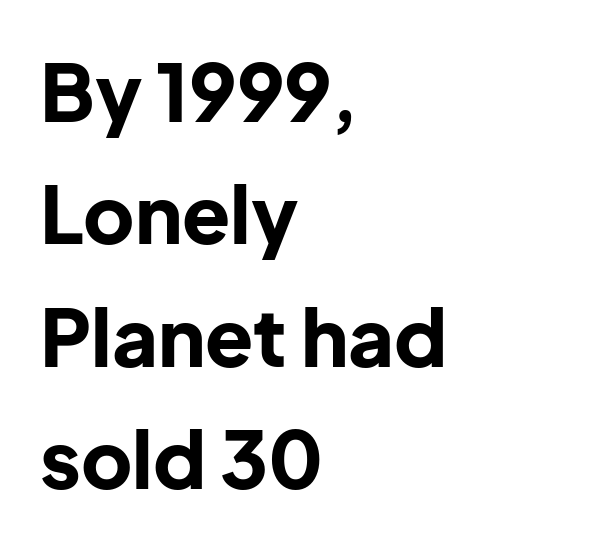
There is no visible air inserted between adjacent glyphs. The rendering uses natural spacing where letterforms have individual widths. Descenders hang freely into open space. This is sans-serif lettering, the kind often seen on screens and signage.
